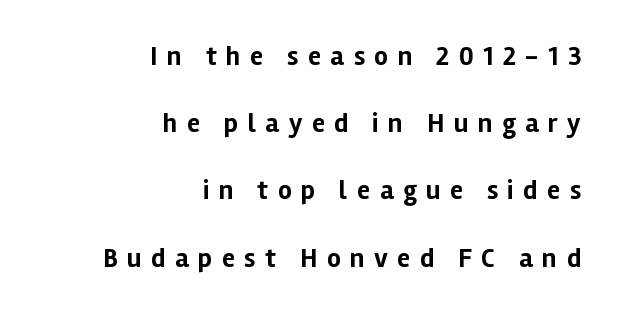
Stroke thickness is high; the sample reads as a true bold. Anything drawn beneath the words? Only blank space. Inter-character spacing is expanded well beyond the font's built-in metrics. Posture: straight, roman, zero tilt. A flush-right, rag-left setting is used for this passage.
